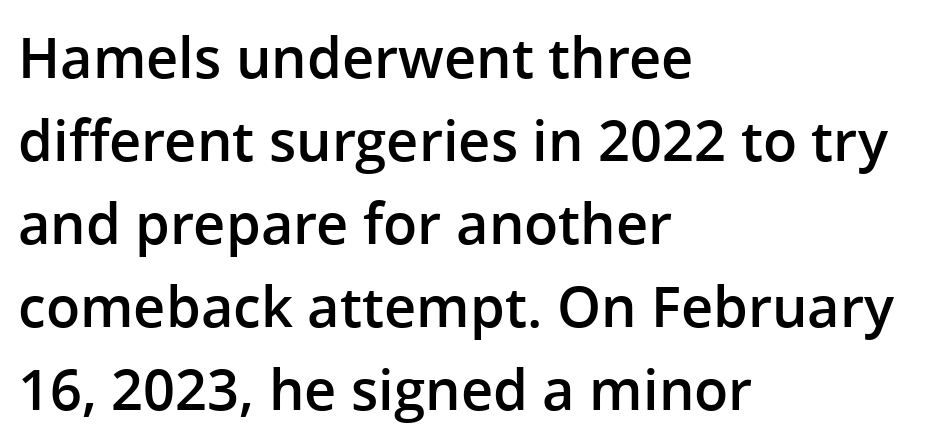
Q: Is the text bold? A: Semi-bold.
Q: Is the text italic (slanted)? A: No, it is upright.
Q: Is the typeface a serif or a sans-serif typeface? A: Sans-serif.
Q: Is the text underlined? A: No.
Q: How is the paragraph aligned? A: Left-aligned.
Q: Is the spacing between letters normal or unusually wide? A: Normal.
Q: Is the spacing between lines tight, normal or loose? A: Normal.
Q: Width (condensed, normal, or wide)? A: Normal.
Q: Stroke contrast? A: Low.
Q: x-height? A: Medium.
Q: Monospaced? A: No.
